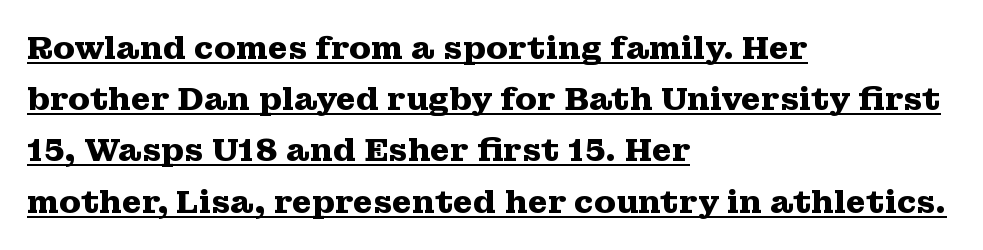
The image shows 32 px heavy, wide serif type, upright; set left-aligned, normal line spacing (1.6x), normal letter spacing, underlined; medium stroke contrast and a medium x-height.
